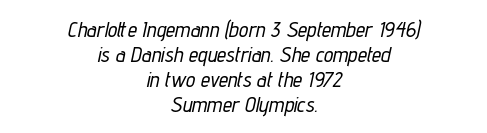
Q: Is the text italic (slanted)? A: Yes, it leans right by about 12 degrees.
Q: Is the text underlined? A: No.
Q: How is the paragraph aligned? A: Centered.
Q: Is the spacing between letters normal or unusually wide? A: Normal.
